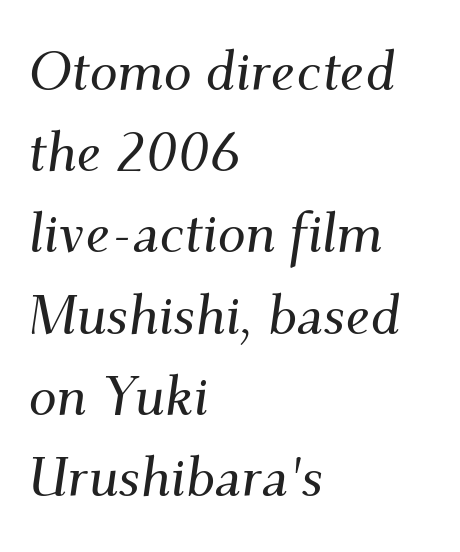
Line beginnings align vertically; line endings do not. The gaps between neighbouring characters are ordinary and unremarkable. In terms of letterform style, serifs are clearly present. Every character sits at an angle, as italics do. Bare-footed words on every line. Proportional: the letters do not fall into vertical columns.
